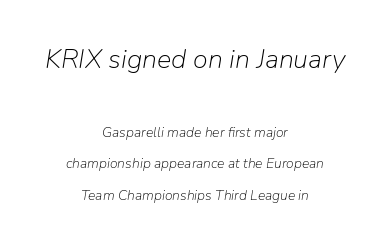
The image shows 27 px text type, italic (leaning right); set centered, loose line spacing (2.24x), normal letter spacing, not underlined; the first (top) block is 1.93x larger.
